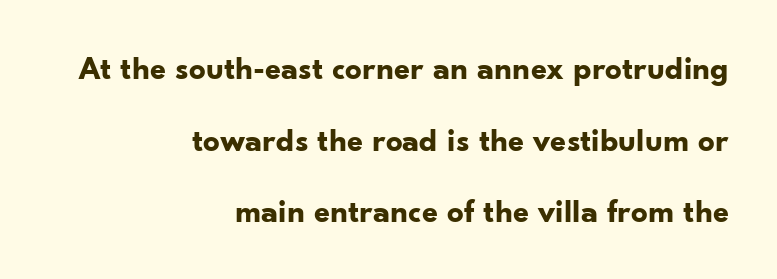
The vertical gap from one line to the next is large. Summary of weight: heavy, a full bold. This sample uses a sans-serif face. A roman cut, with each character standing at attention. Each row of text sits above clean, open space. No extra tracking has been applied to these lines.
